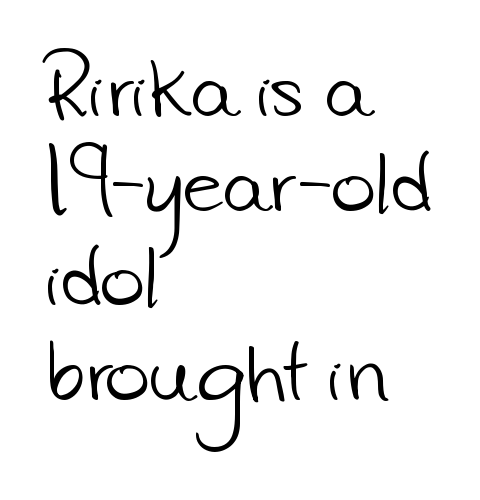
Think standard paragraph weight, or any step lighter than that. Varying glyph widths throughout — classic text-font behaviour. Tracking value appears to be zero — textbook default spacing. The letters carry no serifs — their stems end cleanly without finishing strokes. Where is the straight margin? On the left. Any mark beneath the type? The region is blank.
